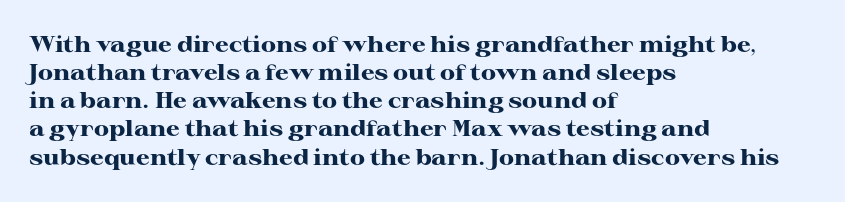
{"italic": "no", "bold": "yes", "underline": "no", "align": "left", "line_spacing": "normal", "line_spacing_ratio": 1.28, "letter_spacing": "normal", "letter_spacing_em": 0.0, "glyph_px": 22}
